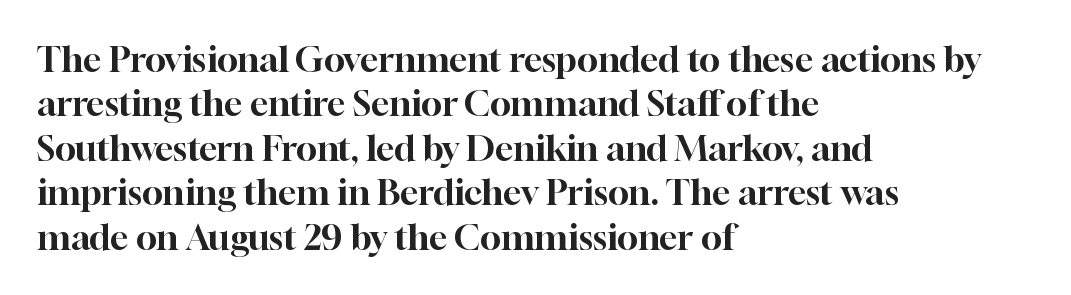
Caption: standard tracking, unaltered. The rendering uses natural spacing where letterforms have individual widths. Plain, unruled lines of type. The typeface chosen for these lines features serifs.
